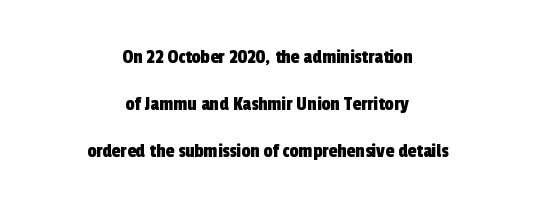
The image shows 20 px text type; set centered, loose line spacing (2.36x), normal letter spacing, not underlined.
